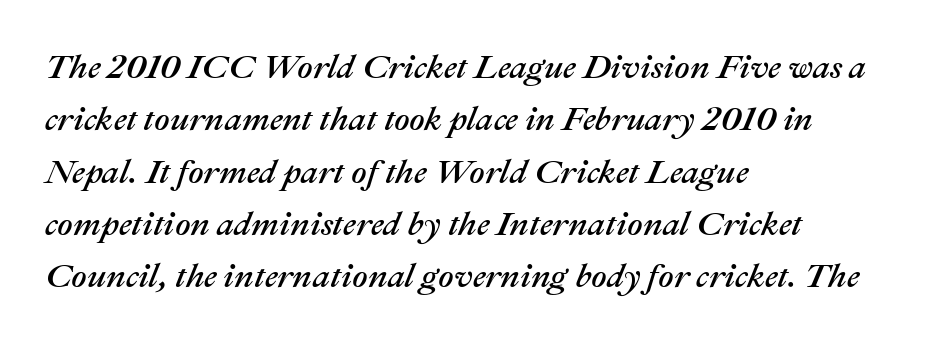
The image shows 34 px text type, italic (leaning right); set left-aligned, normal line spacing (1.54x), normal letter spacing, not underlined; medium stroke contrast and a medium x-height.
